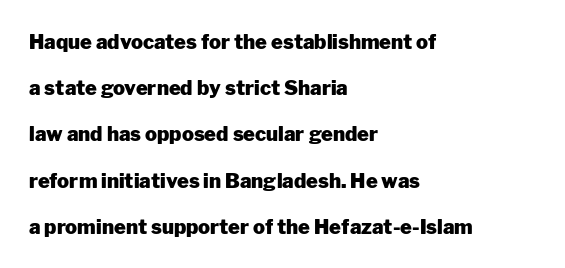
Notice how the passage keeps a crisp vertical edge on the left only. Vertical spacing — loose. Strong, thick strokes mark this as bold type. The gaps between neighbouring characters are ordinary and unremarkable. Unmarked baselines from the first word to the last.
